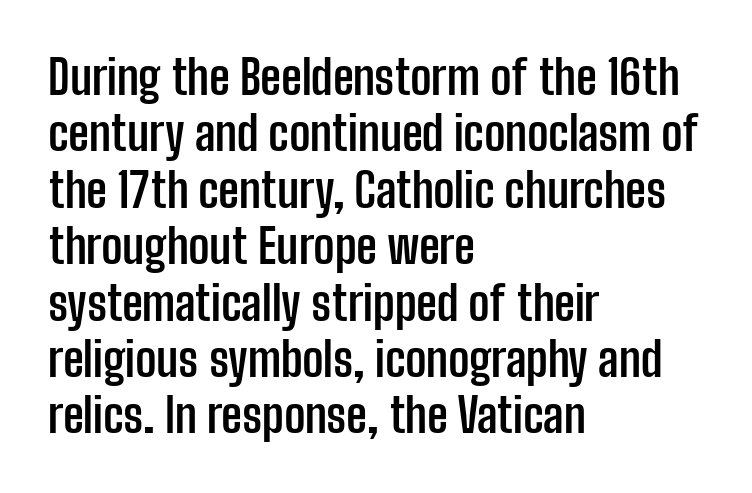
{"serif": "no", "italic": "no", "bold": "yes", "weight": "semibold", "width": "condensed", "stroke_contrast": "low", "x_height": "medium", "monospaced": "no", "underline": "no", "align": "left", "line_spacing_ratio": 1.2, "letter_spacing": "normal", "letter_spacing_em": 0.0, "glyph_px": 47}
